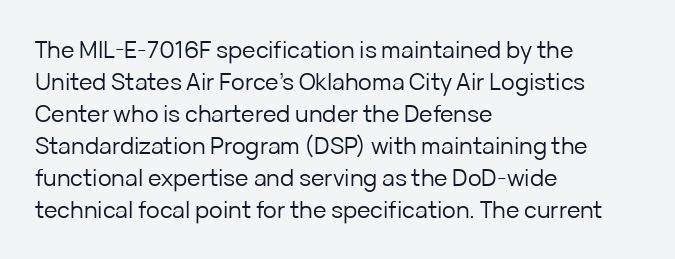
Caption: standard tracking, unaltered. Does the leading feel generous? No, just average. The lines are quadded left. Check the space under the baseline: it is left empty.
